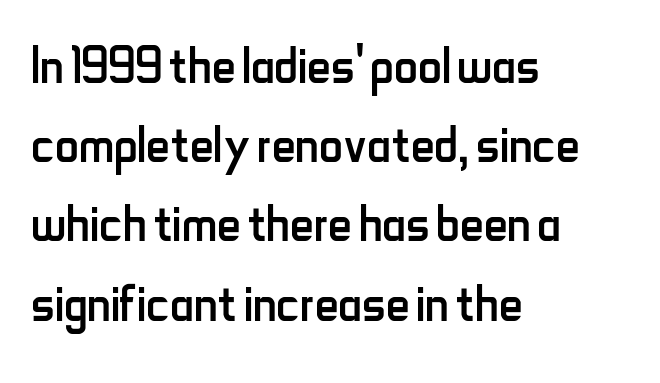
Q: Is the text bold? A: No.
Q: Is the text italic (slanted)? A: No, it is upright.
Q: Is the typeface a serif or a sans-serif typeface? A: Sans-serif.
Q: Is the text underlined? A: No.
Q: How is the paragraph aligned? A: Left-aligned.
Q: Is the spacing between letters normal or unusually wide? A: Normal.
Q: Width (condensed, normal, or wide)? A: Condensed.
Q: Stroke contrast? A: Low.
Q: x-height? A: Small.
Q: Monospaced? A: No.
